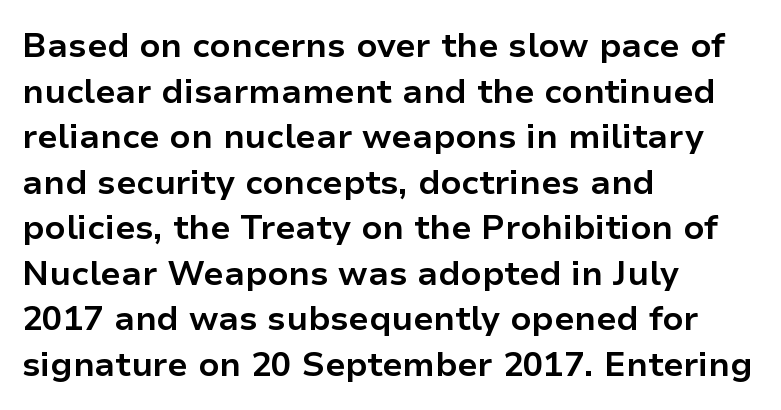
{"serif": "no", "italic": "no", "bold": "yes", "weight": "bold", "width": "normal", "stroke_contrast": "low", "x_height": "medium", "monospaced": "no", "underline": "no", "align": "left", "line_spacing": "normal", "line_spacing_ratio": 1.34, "letter_spacing": "normal", "letter_spacing_em": 0.0, "glyph_px": 34}
